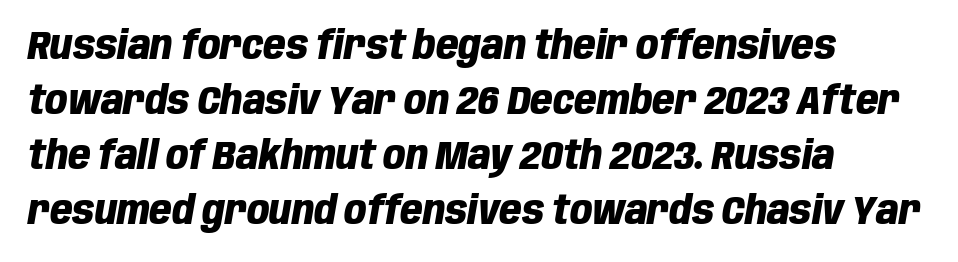
The image shows 39 px heavy, condensed type, italic (leaning right); set left-aligned, normal line spacing (1.41x), normal letter spacing, not underlined; low stroke contrast and a large x-height.
